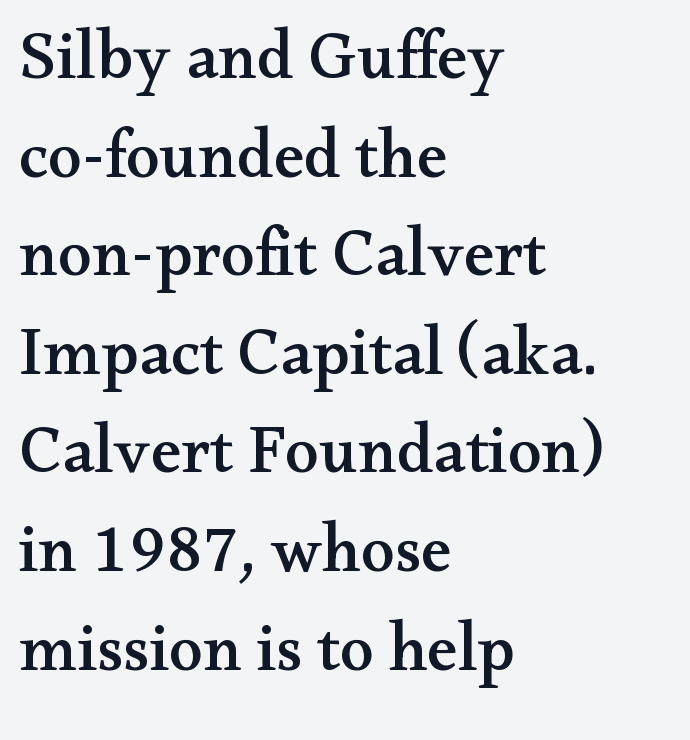
Reading down the block, your eye returns to a fixed left position each line. Character widths vary here, with narrow letters taking less room than wide ones. Vertical spacing — default. Each row of text sits above clean, open space. Honestly, the letter spacing is just normal — you wouldn't notice it.
